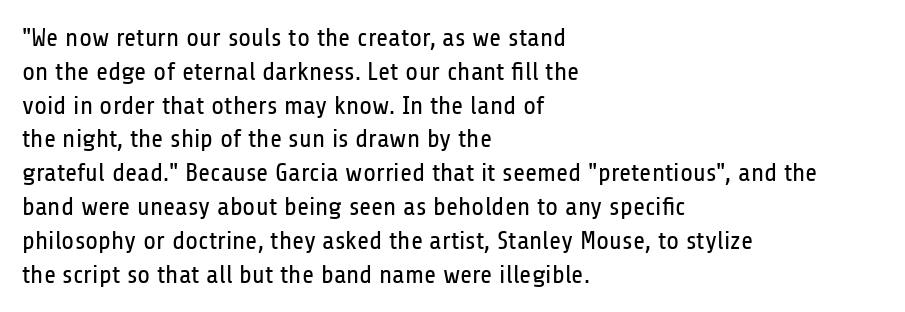
Descenders are the only things crossing below the line. Vertical strokes here are truly vertical. Compared with typical paragraphs, the rows here are spaced about the same. The setting favours the left margin, as ordinary paragraphs usually do.
